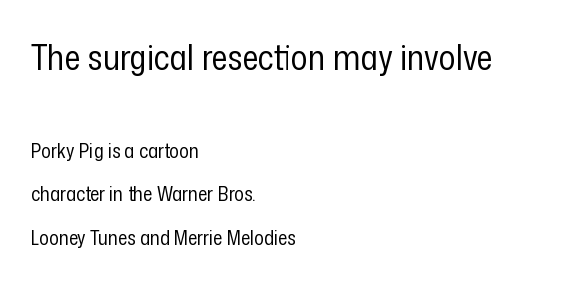
Unmarked baselines from the first word to the last. What's the leading like? Stretched, with rows far apart. The font's upright variant was chosen for this text. These lines keep a tight, regular rhythm from letter to letter. Caption: multi-line text, flush left, ragged right. Each stroke keeps to a modest, everyday thickness or less.
